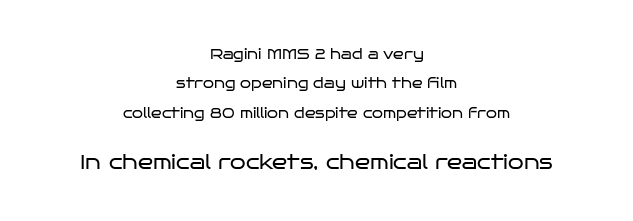
{"italic": "no", "bold": "no", "underline": "no", "align": "center", "line_spacing": "loose", "line_spacing_ratio": 2.1, "letter_spacing": "normal", "letter_spacing_em": 0.0, "larger_block": "second", "size_ratio": 1.43, "glyph_px": 20}
